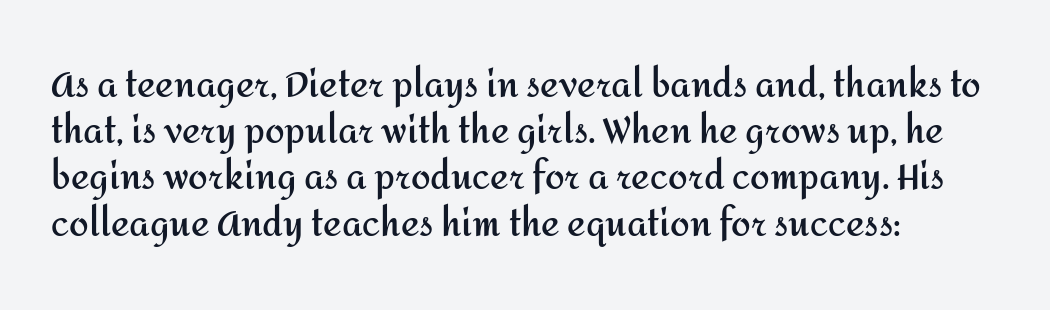
The image shows 35 px semibold sans-serif type, upright; set left-aligned, normal line spacing (1.32x), normal letter spacing, not underlined; medium stroke contrast and a medium x-height.
